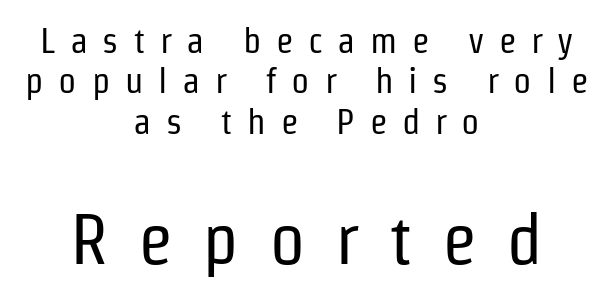
The image shows 72 px regular-weight, condensed sans-serif type, upright; set centered, tight line spacing (1.12x), unusually wide letter spacing (+0.41 em), not underlined; the second (bottom) block is 2.0x larger; low stroke contrast and a medium x-height.
